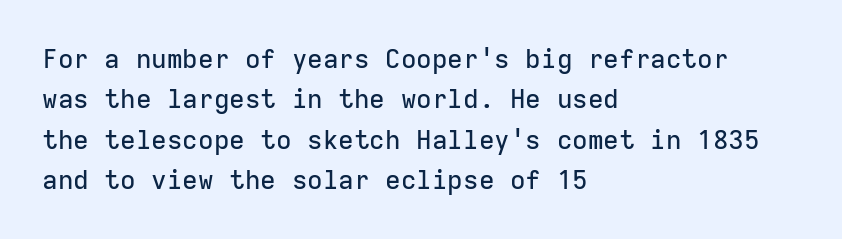
This rendering uses left alignment, leaving the right contour irregular. The vertical gap from one line to the next is medium. The space beneath each line is pristine and unruled. Does extra space separate the letters? No, they use regular spacing. Every character sits straight up, as roman type does.
